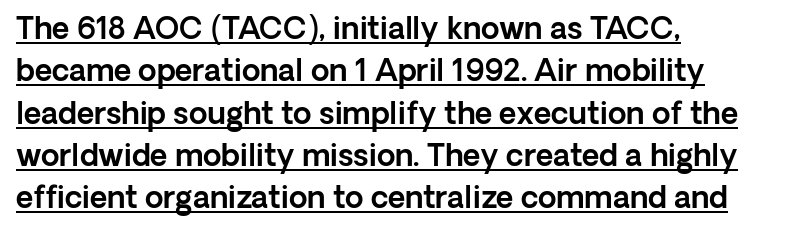
The image shows 30 px sans-serif type, upright; set left-aligned, normal line spacing (1.41x), normal letter spacing, underlined; a medium x-height.
